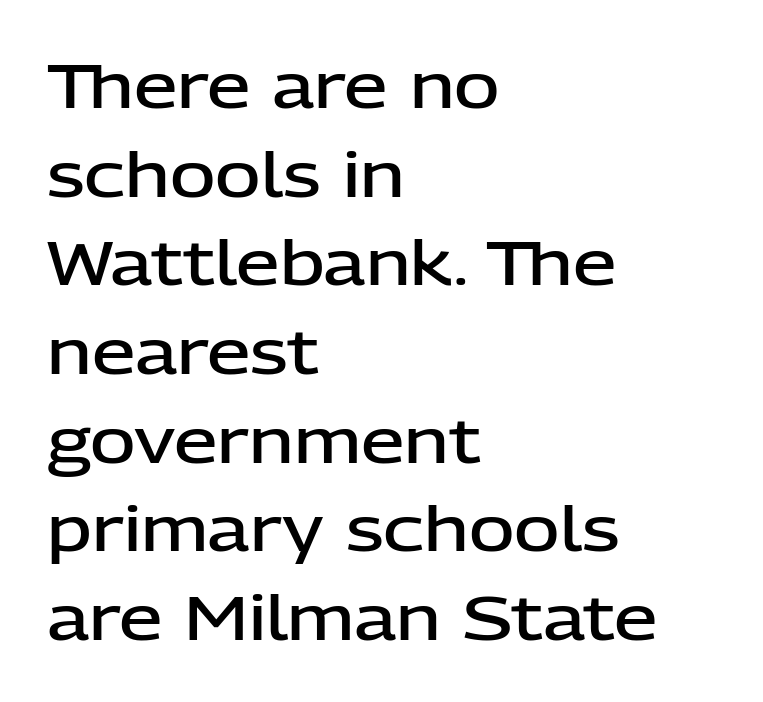
What stands out about the letter spacing? Nothing — it is the standard amount. Which margin do the lines hug? The left one — the right edge is uneven. Underline: absent. How would I describe the line gaps? Plain and ordinary.
